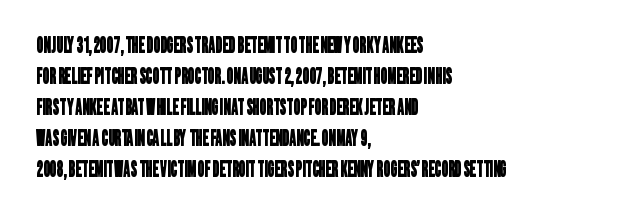
Q: Is the text underlined? A: No.
Q: How is the paragraph aligned? A: Left-aligned.
Q: Is the spacing between letters normal or unusually wide? A: Normal.
Q: Is the spacing between lines tight, normal or loose? A: Normal.
